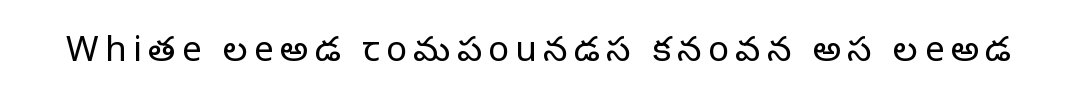
The image shows 35 px regular-weight serif type, upright; set not underlined; low stroke contrast and a large x-height.
